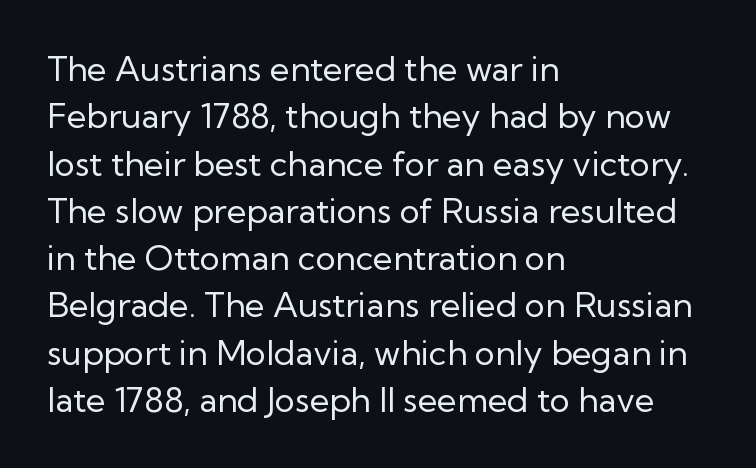
The glyphs in this specimen are sans serif. Rendered with straight, roman letterforms. Which margin do the lines hug? The left one — the right edge is uneven. Glance below the letters and you will spot only blank space.
